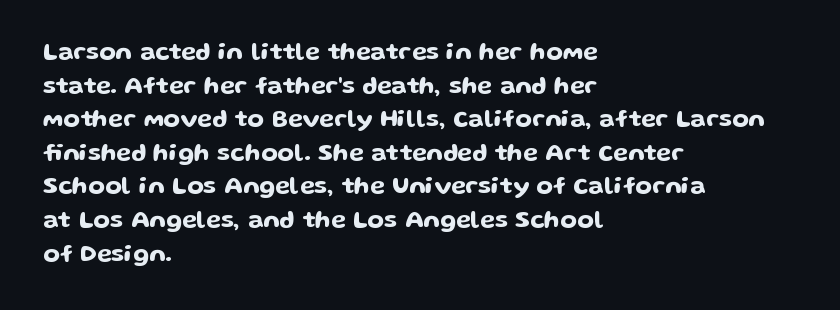
Leading matches the norm, producing a regular column. Every stem runs plumb, perpendicular to the baseline. Underline: absent. In CSS terms this would be text-align: left. Here the glyphs are tracked normally, forming tight word shapes.
